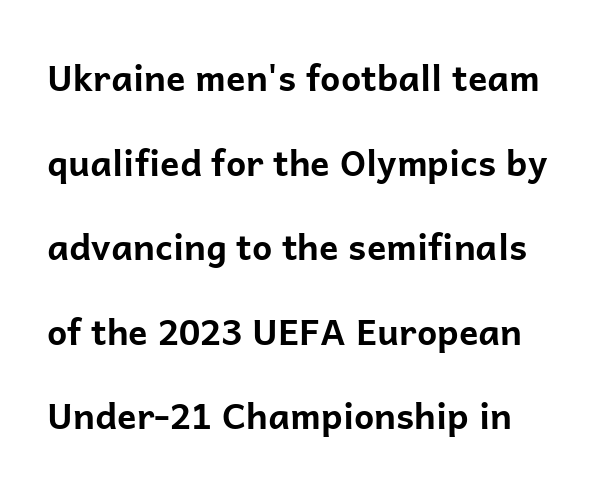
Letters rest on an invisible, unmarked baseline. This rendering leaves character spacing at its baseline value. A full-strength bold gives these letters their thick strokes. What kind of face is this? One without serifs — a sans. Rows of type keep a wide berth in the vertical direction.
